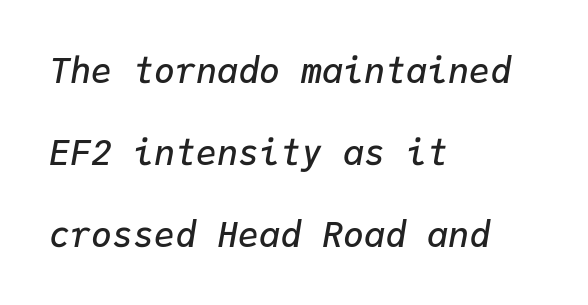
What stands out about the letter spacing? Nothing — it is the standard amount. Widely set lines give the paragraph a tall, airy silhouette. Nobody drew a line under any word here. Do the characters align in a grid? Yes, the font is monospaced. Typeset ragged right — the left edge is the straight one.
